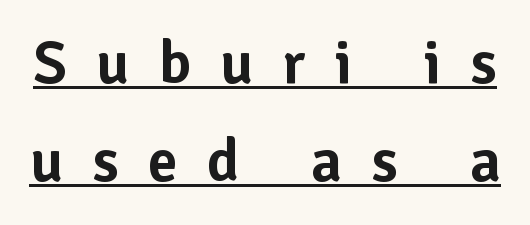
Q: Is the text italic (slanted)? A: No, it is upright.
Q: Is the typeface a serif or a sans-serif typeface? A: Sans-serif.
Q: Is the text underlined? A: Yes.
Q: Is the spacing between letters normal or unusually wide? A: Unusually wide.
Q: Is the spacing between lines tight, normal or loose? A: Normal.
Q: Width (condensed, normal, or wide)? A: Normal.
Q: Stroke contrast? A: Low.
Q: x-height? A: Medium.
Q: Monospaced? A: No.
